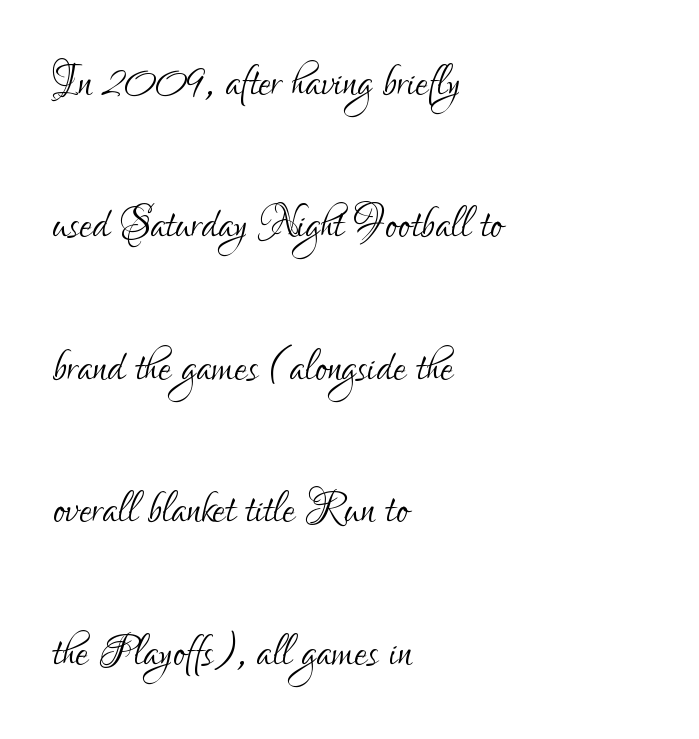
The image shows 57 px light, condensed sans-serif type; set left-aligned, loose line spacing (2.5x), normal letter spacing, not underlined; low stroke contrast and a small x-height.
